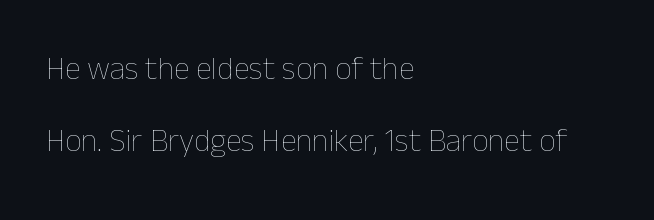
The image shows 32 px thin type, upright; set left-aligned, loose line spacing (2.25x), normal letter spacing, not underlined; low stroke contrast and a medium x-height.
